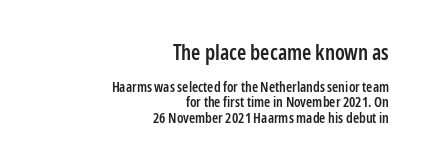
The image shows 21 px text type, upright; set right-aligned, tight line spacing (1.1x), normal letter spacing, not underlined; the first (top) block is 1.5x larger.
